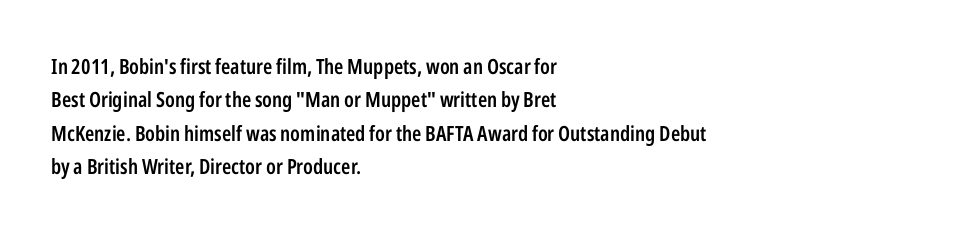
Q: Is the text bold? A: Semi-bold.
Q: Is the text italic (slanted)? A: No, it is upright.
Q: Is the text underlined? A: No.
Q: How is the paragraph aligned? A: Left-aligned.
Q: Is the spacing between letters normal or unusually wide? A: Normal.
Q: Is the spacing between lines tight, normal or loose? A: Normal.
